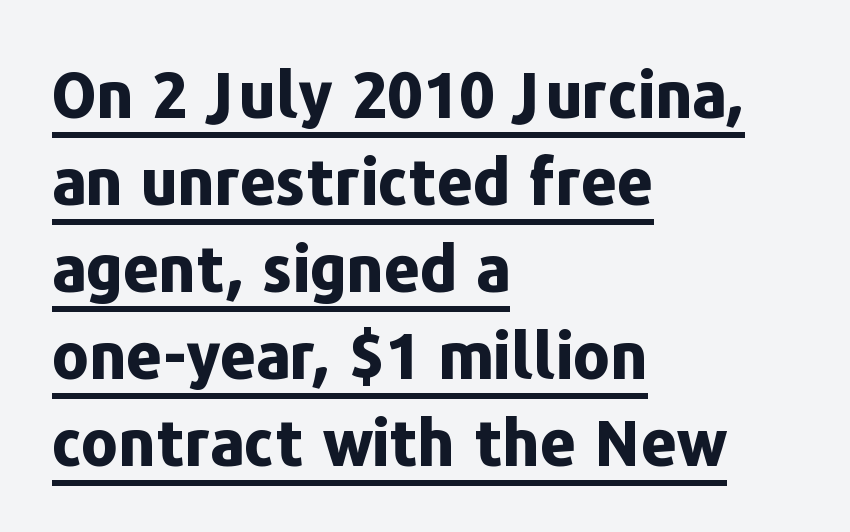
{"serif": "no", "italic": "no", "bold": "yes", "weight": "bold", "width": "normal", "stroke_contrast": "low", "x_height": "medium", "monospaced": "no", "underline": "yes", "align": "left", "line_spacing": "normal", "line_spacing_ratio": 1.38, "letter_spacing": "normal", "letter_spacing_em": 0.0, "glyph_px": 63}
